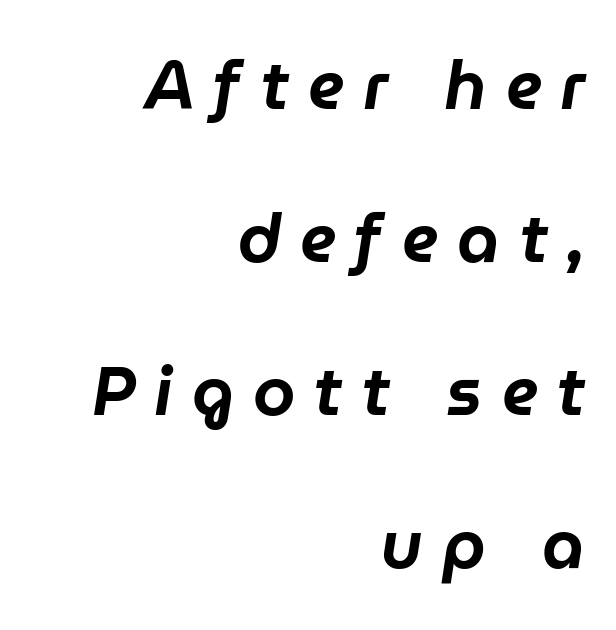
{"italic": "yes", "lean": "right", "slant_degrees": 9, "width": "normal", "stroke_contrast": "low", "x_height": "medium", "monospaced": "no", "underline": "no", "align": "right", "line_spacing": "loose", "line_spacing_ratio": 2.25, "letter_spacing": "wide", "letter_spacing_em": 0.28, "glyph_px": 68}
